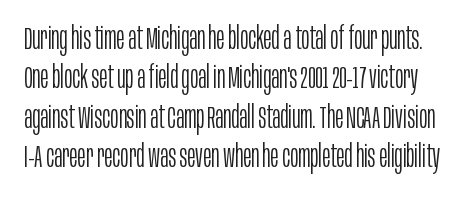
You could call the tracking neutral — neither tight nor loose. Stems and bowls with no extra thickness — not bold. Plain, unruled lines of type. Think of a printed novel: that variable character pitch is what you see here.
